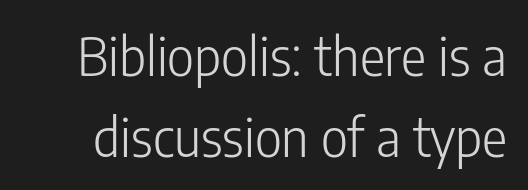
Think of a printed novel: that variable character pitch is what you see here. Stroke terminals: plain, sans-serif. Every stem runs plumb, perpendicular to the baseline. You could call the tracking neutral — neither tight nor loose. Each stroke keeps to a modest, everyday thickness or less. The gap between lines stays unmarked.
